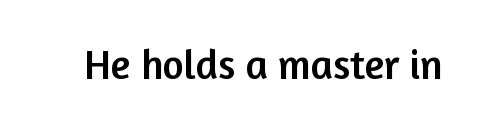
Students, note that the glyphs here touch the page at normal intervals. The gap between lines stays unmarked. The characters display no serif detailing; their extremities are plain. You could not count columns in this text — the font is proportionally spaced. Posture: straight, roman, zero tilt.
